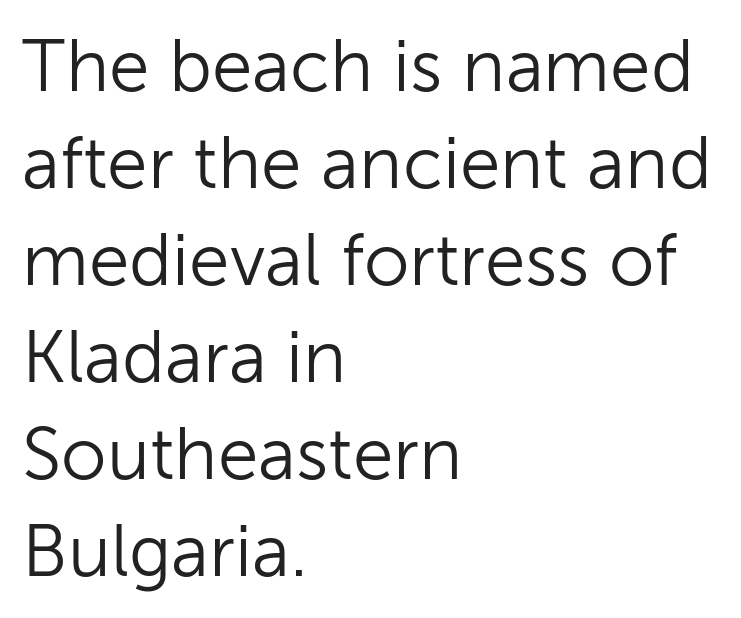
Lines of text with bare space underneath. Caption: face not bold, strokes unweighted. The ragged edge is on the right, which tells us the setting is flush left. This is the regular roman posture of the typeface. The passage shown stacks its lines at a standard gap.
